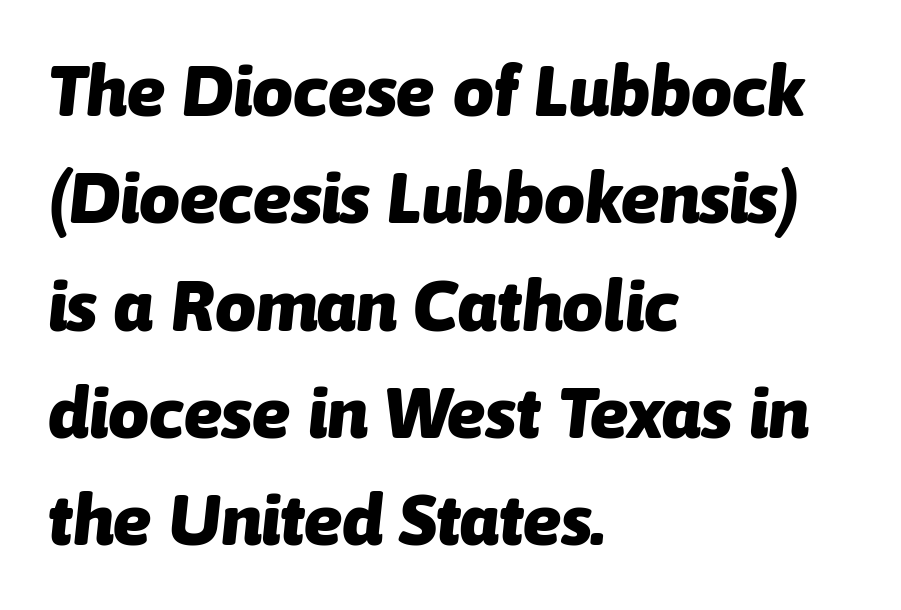
{"italic": "yes", "lean": "right", "slant_degrees": 6, "bold": "yes", "weight": "heavy", "width": "normal", "stroke_contrast": "low", "x_height": "medium", "monospaced": "no", "underline": "no", "align": "left", "line_spacing": "normal", "line_spacing_ratio": 1.49, "letter_spacing": "normal", "letter_spacing_em": 0.0, "glyph_px": 72}
